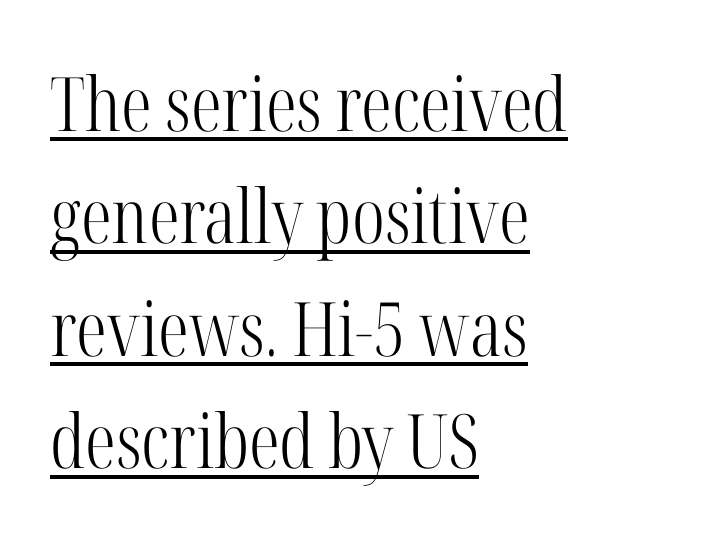
Q: Is the text bold? A: No.
Q: Is the text italic (slanted)? A: No, it is upright.
Q: Is the typeface a serif or a sans-serif typeface? A: Serif.
Q: Is the text underlined? A: Yes.
Q: How is the paragraph aligned? A: Left-aligned.
Q: Is the spacing between letters normal or unusually wide? A: Normal.
Q: Is the spacing between lines tight, normal or loose? A: Normal.
Q: Width (condensed, normal, or wide)? A: Condensed.
Q: Stroke contrast? A: High.
Q: x-height? A: Medium.
Q: Monospaced? A: No.
